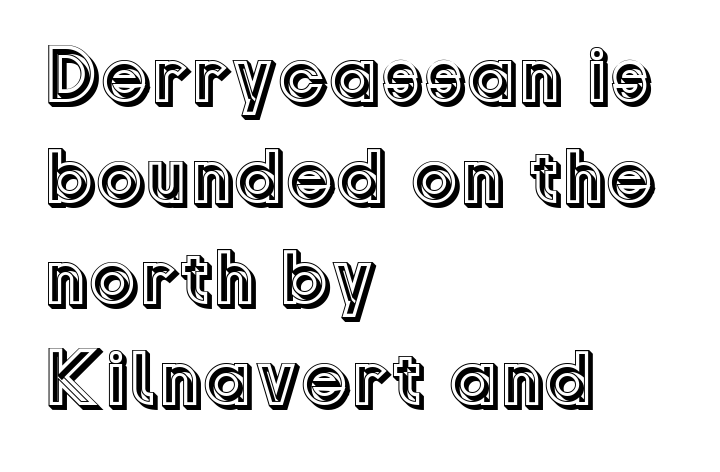
The foot of each line stays bare and open. Each line starts at the same left margin while the right side varies. Reading down the column, the eye jumps a familiar distance to each next line. Looks like regular typesetting: each glyph gets only the width it needs. Words appear dense and cohesive because spacing is normal.
